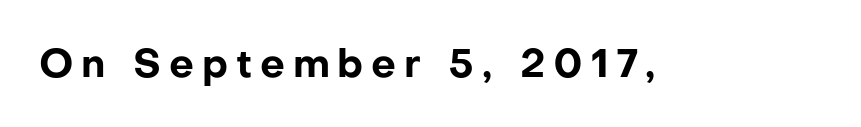
Weight check: bold — yes, fully. The letters are spread apart with noticeably loose tracking. Think of a printed novel: that variable character pitch is what you see here. Each row of text sits above clean, open space.
